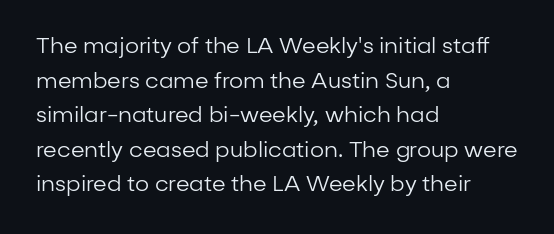
Q: Is the text bold? A: No.
Q: Is the text italic (slanted)? A: No, it is upright.
Q: Is the text underlined? A: No.
Q: How is the paragraph aligned? A: Left-aligned.
Q: Is the spacing between letters normal or unusually wide? A: Normal.
Q: Is the spacing between lines tight, normal or loose? A: Normal.
